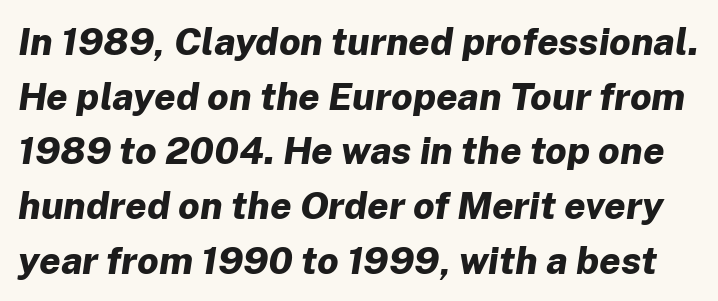
{"italic": "yes", "lean": "right", "slant_degrees": 8, "bold": "yes", "weight": "bold", "width": "normal", "stroke_contrast": "low", "x_height": "medium", "monospaced": "no", "underline": "no", "line_spacing": "normal", "line_spacing_ratio": 1.44, "letter_spacing": "normal", "letter_spacing_em": 0.0, "glyph_px": 38}
